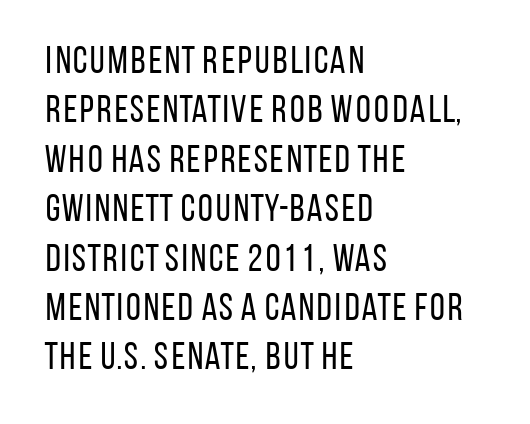
Notice how the stems are strictly vertical — no italics here. The lines in this sample share a left origin and differ only in where they stop. A light-to-regular cut is what we see here. If you measured baseline to baseline, you'd find a middling distance. Descenders hang freely into open space.
